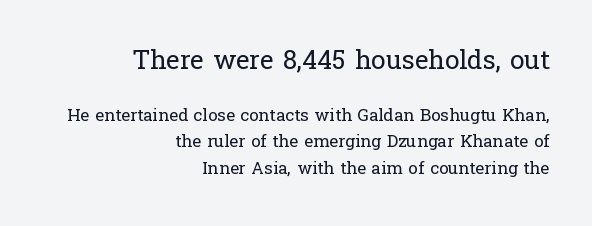
The image shows 26 px text type, upright; set right-aligned, normal line spacing (1.55x), normal letter spacing, not underlined; the first (top) block is 1.53x larger.
